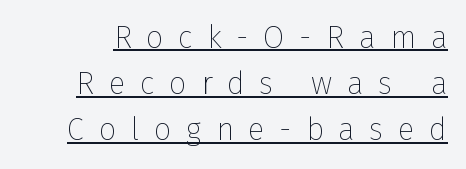
The image shows 31 px thin sans-serif type, upright; set normal line spacing (1.49x), unusually wide letter spacing (+0.47 em), underlined; low stroke contrast and a medium x-height.
